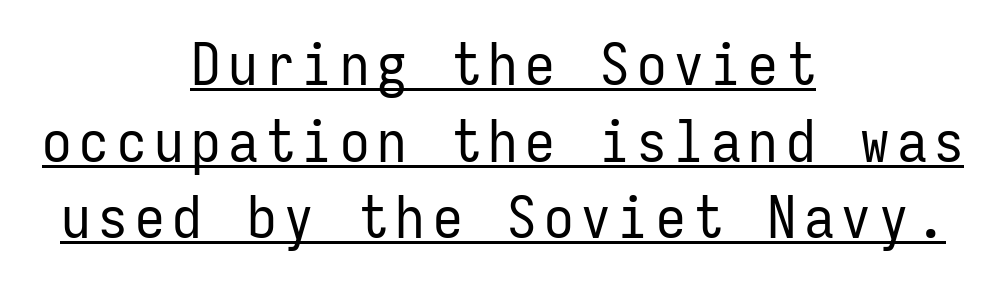
Q: Is the text bold? A: No.
Q: Is the text italic (slanted)? A: No, it is upright.
Q: Is the typeface a serif or a sans-serif typeface? A: Sans-serif.
Q: Is the text underlined? A: Yes.
Q: How is the paragraph aligned? A: Centered.
Q: Is the spacing between lines tight, normal or loose? A: Normal.
Q: Width (condensed, normal, or wide)? A: Condensed.
Q: Stroke contrast? A: Low.
Q: x-height? A: Medium.
Q: Monospaced? A: Yes.
